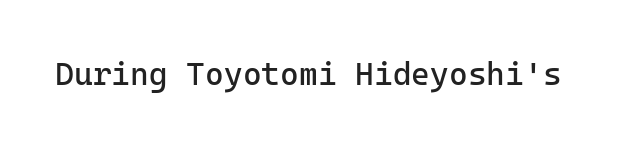
Weight class: somewhere from thin through regular. Tall strokes in this sample are plumb rather than angled. What kind of face is this? One without serifs — a sans. Spacing verdict: monospaced, one width for all characters. The space beneath each line is pristine and unruled.
